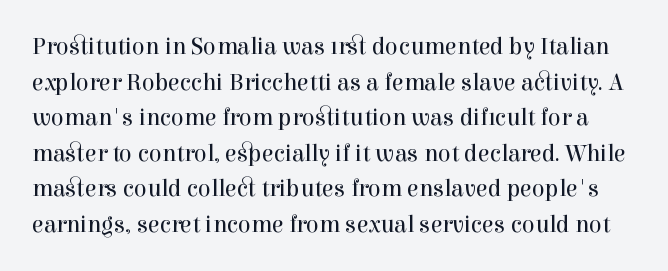
The image shows 24 px text type, upright; set normal line spacing (1.48x), normal letter spacing, not underlined.
